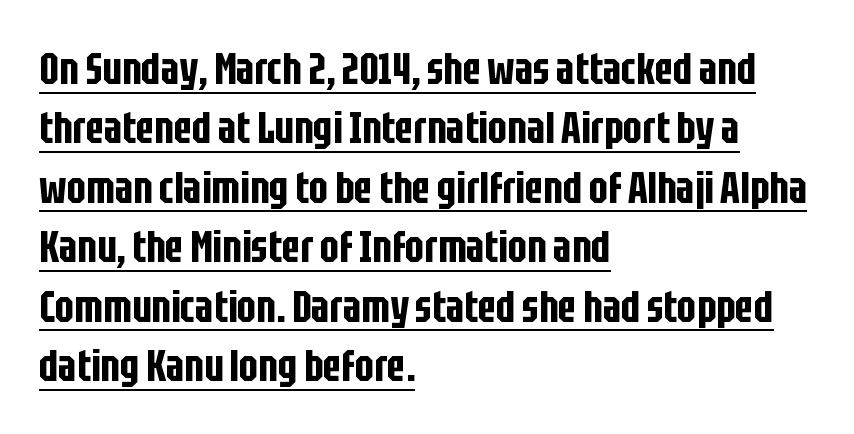
{"serif": "no", "italic": "no", "width": "condensed", "stroke_contrast": "low", "x_height": "large", "monospaced": "no", "underline": "yes", "align": "left", "line_spacing": "normal", "line_spacing_ratio": 1.32, "letter_spacing": "normal", "letter_spacing_em": 0.0, "glyph_px": 45}
